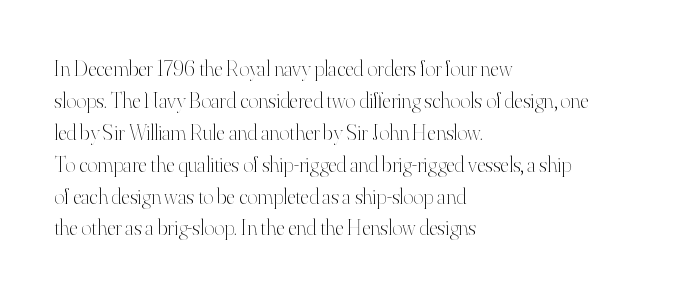
This sample uses an upright cut, with every glyph sitting square on the baseline. Check the space under the baseline: it is left empty. These lines are set flush left with a ragged right edge. Weight: not bold — regular or lighter.
